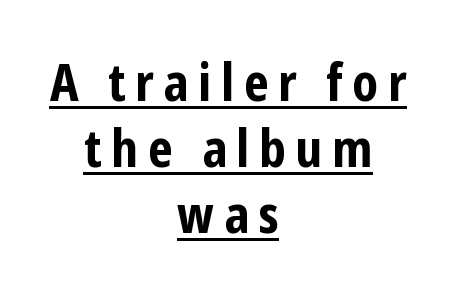
The lettering stays uniformly vertical, giving the passage a roman look. Does the copy run flush right? No — it is centered line by line. Character widths vary here, with narrow letters taking less room than wide ones. The lines sit at an ordinary, default distance from one another.
